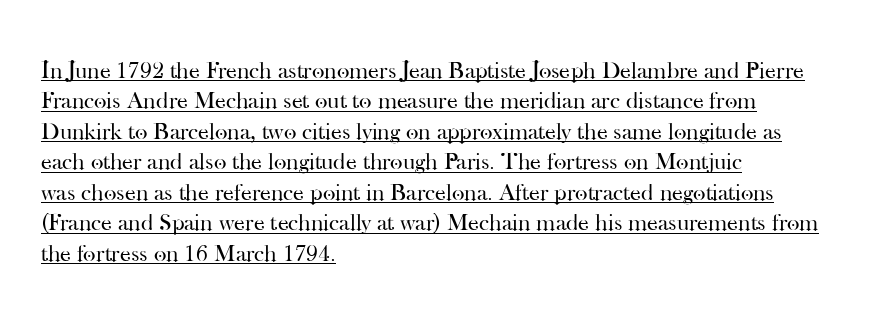
The sample's only ornament is a line tracing under the words. Look at the tracking — it's just the regular setting, nothing added. One-word summary of the alignment: left. No chunkiness to these letters — they're not bold. One glance says typical: line gaps are just what's usual.
